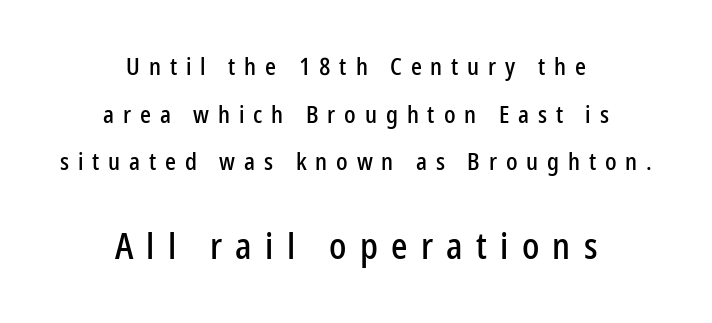
Q: Is the text italic (slanted)? A: No, it is upright.
Q: Is the typeface a serif or a sans-serif typeface? A: Sans-serif.
Q: Is the text underlined? A: No.
Q: How is the paragraph aligned? A: Centered.
Q: Is the spacing between letters normal or unusually wide? A: Unusually wide.
Q: Is the spacing between lines tight, normal or loose? A: Loose.
Q: Which block of text is set in a larger size, the first (top) or the second (bottom)? A: The second (bottom) one.
Q: Width (condensed, normal, or wide)? A: Condensed.
Q: Stroke contrast? A: Low.
Q: x-height? A: Medium.
Q: Monospaced? A: No.
